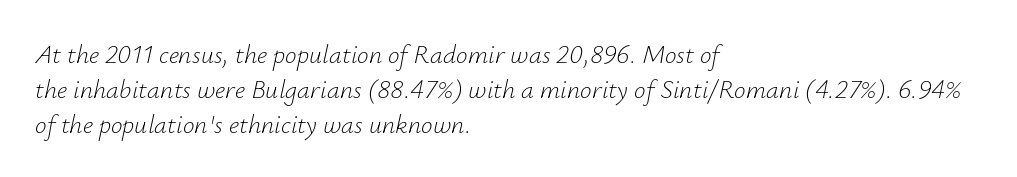
The image shows 26 px text type, italic (leaning right); set left-aligned, normal line spacing (1.35x), normal letter spacing, not underlined.
